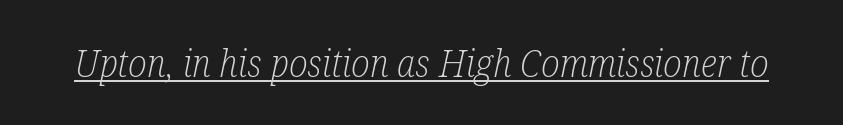
{"serif": "yes", "italic": "yes", "lean": "right", "slant_degrees": 12, "bold": "no", "weight": "light", "width": "condensed", "stroke_contrast": "low", "x_height": "medium", "monospaced": "no", "underline": "yes", "letter_spacing": "normal", "letter_spacing_em": 0.0, "glyph_px": 38}
